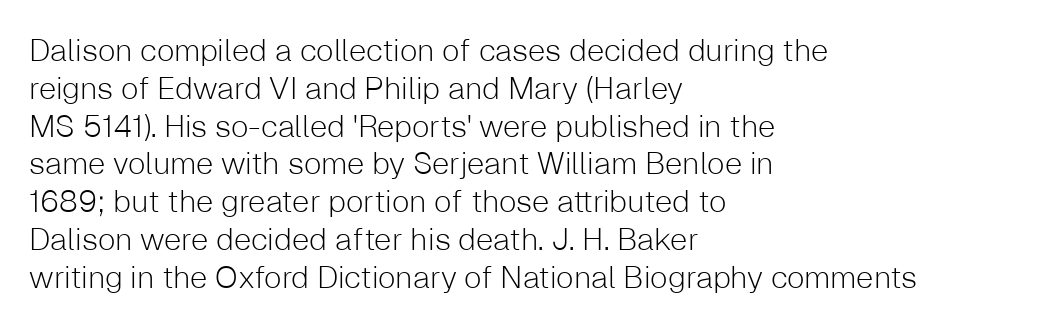
The image shows 31 px light sans-serif type, upright; set left-aligned, line spacing 1.22x, normal letter spacing, not underlined; low stroke contrast and a medium x-height.
